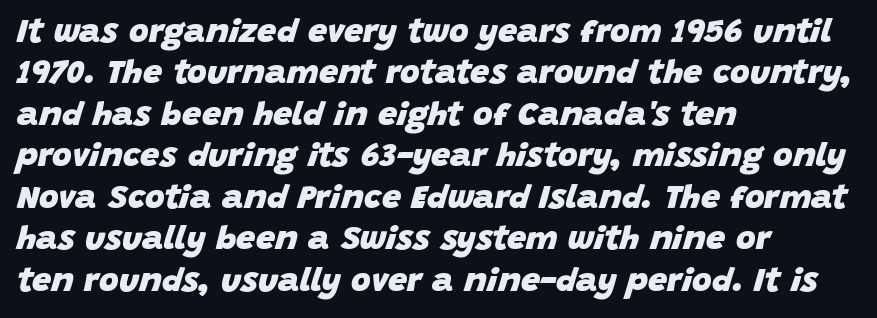
The image shows 34 px heavy type, italic (leaning right); set left-aligned, line spacing 1.22x, normal letter spacing, not underlined; low stroke contrast and a large x-height.
